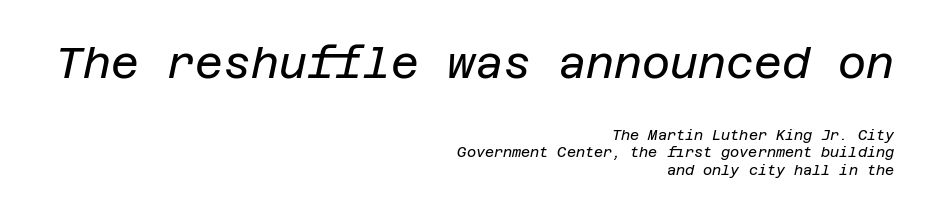
{"italic": "yes", "lean": "right", "slant_degrees": 12, "bold": "no", "weight": "regular", "width": "normal", "stroke_contrast": "low", "x_height": "large", "underline": "no", "align": "right", "line_spacing": "normal", "line_spacing_ratio": 1.26, "letter_spacing": "normal", "letter_spacing_em": 0.0, "larger_block": "first", "size_ratio": 3.07, "glyph_px": 43}
